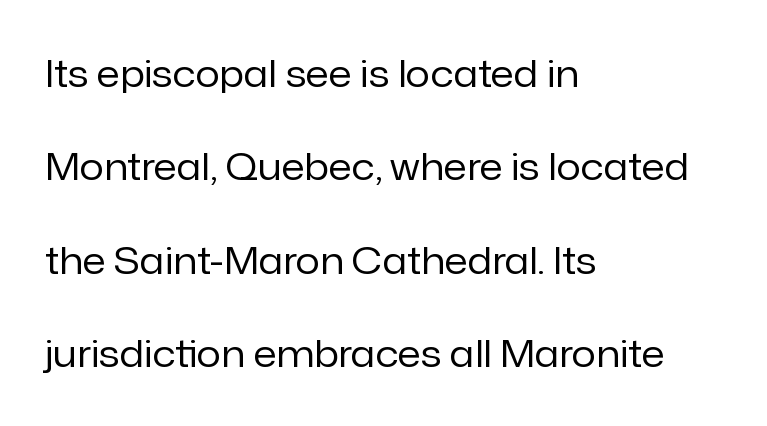
Q: Is the text bold? A: No.
Q: Is the text italic (slanted)? A: No, it is upright.
Q: Is the typeface a serif or a sans-serif typeface? A: Sans-serif.
Q: Is the text underlined? A: No.
Q: How is the paragraph aligned? A: Left-aligned.
Q: Is the spacing between letters normal or unusually wide? A: Normal.
Q: Is the spacing between lines tight, normal or loose? A: Loose.
Q: Width (condensed, normal, or wide)? A: Normal.
Q: Stroke contrast? A: Low.
Q: x-height? A: Medium.
Q: Monospaced? A: No.
